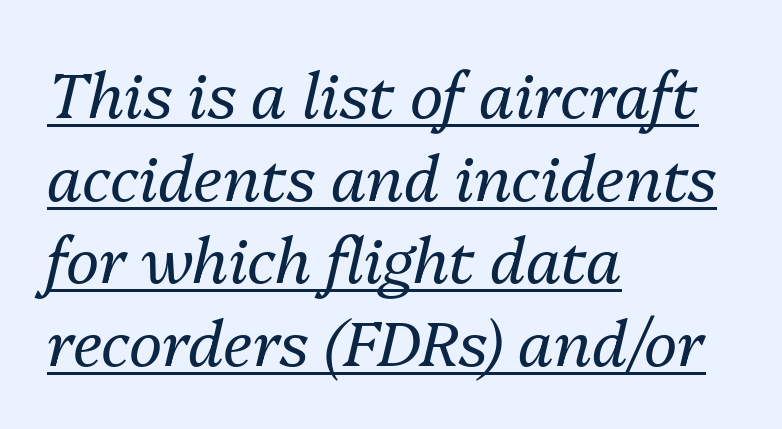
{"italic": "yes", "lean": "right", "slant_degrees": 13, "bold": "no", "weight": "regular", "width": "normal", "stroke_contrast": "medium", "x_height": "medium", "monospaced": "no", "underline": "yes", "align": "left", "line_spacing": "normal", "line_spacing_ratio": 1.31, "letter_spacing": "normal", "letter_spacing_em": 0.0, "glyph_px": 63}
